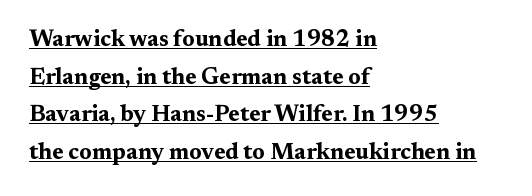
The image shows 23 px bold type, upright; set left-aligned, normal line spacing (1.64x), normal letter spacing, underlined.
